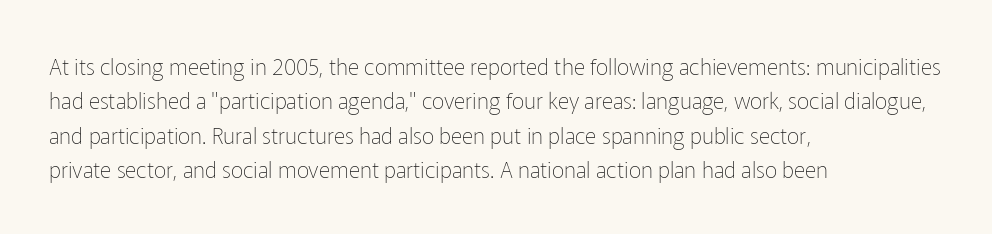
Q: Is the text bold? A: No.
Q: Is the text italic (slanted)? A: No, it is upright.
Q: Is the text underlined? A: No.
Q: How is the paragraph aligned? A: Left-aligned.
Q: Is the spacing between letters normal or unusually wide? A: Normal.
Q: Is the spacing between lines tight, normal or loose? A: Normal.
